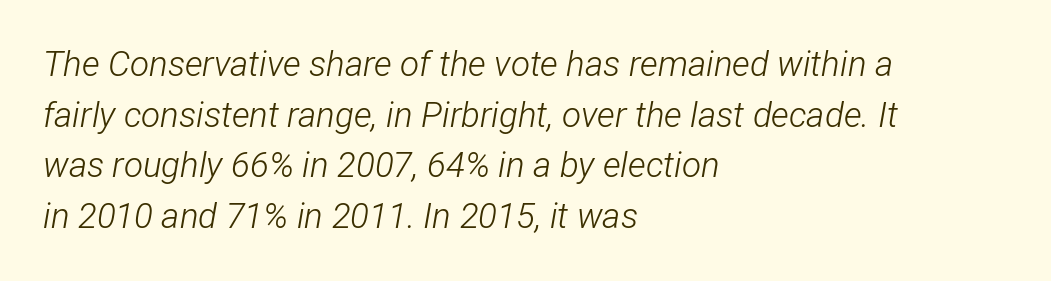
Nobody touched the tracking dial on this one. Do the characters align in a grid? No, the font is proportional. Tall strokes in this sample are angled rather than plumb. Horizontally, the lines are justified to the leading edge only.
